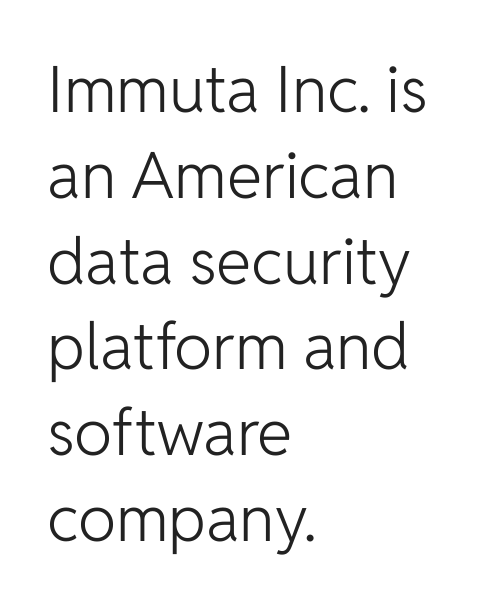
Q: Is the text bold? A: No.
Q: Is the text italic (slanted)? A: No, it is upright.
Q: Is the typeface a serif or a sans-serif typeface? A: Sans-serif.
Q: Is the text underlined? A: No.
Q: How is the paragraph aligned? A: Left-aligned.
Q: Is the spacing between letters normal or unusually wide? A: Normal.
Q: Is the spacing between lines tight, normal or loose? A: Normal.
Q: Width (condensed, normal, or wide)? A: Normal.
Q: Stroke contrast? A: Low.
Q: x-height? A: Medium.
Q: Monospaced? A: No.
